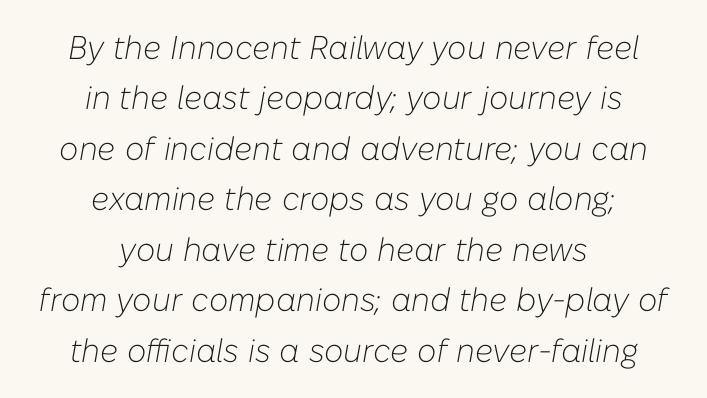
Q: Is the text bold? A: No.
Q: Is the text italic (slanted)? A: Yes, it leans right by about 10 degrees.
Q: Is the text underlined? A: No.
Q: How is the paragraph aligned? A: Centered.
Q: Is the spacing between letters normal or unusually wide? A: Normal.
Q: Is the spacing between lines tight, normal or loose? A: Normal.
Q: Width (condensed, normal, or wide)? A: Normal.
Q: Stroke contrast? A: Low.
Q: x-height? A: Medium.
Q: Monospaced? A: No.
